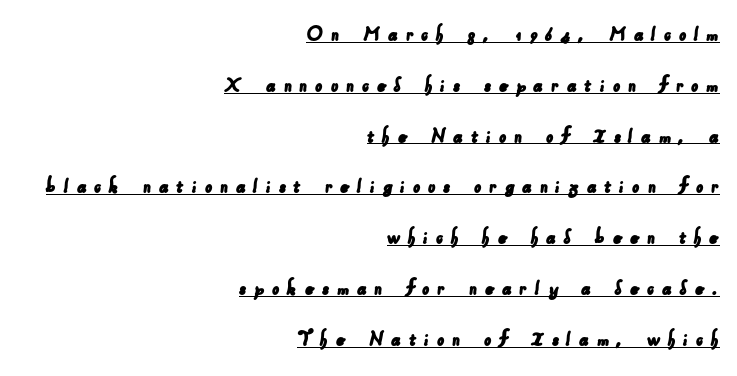
Descenders here cross a horizontal rule under the line. Which margin do the lines hug? The right one — the left edge is uneven. The rendering inserts visible extra space after every character. How would I describe the line gaps? Wide and relaxed.
